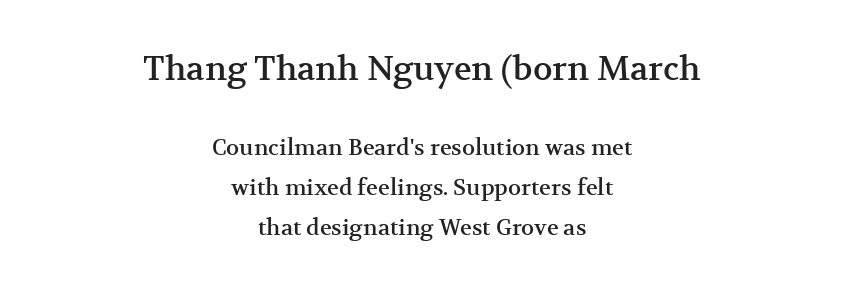
Leftover space on each line is divided equally before and after the words. Each letter keeps its own natural width here, so spacing adapts to shape. Here the glyphs are tracked normally, forming tight word shapes. Underline: absent.
